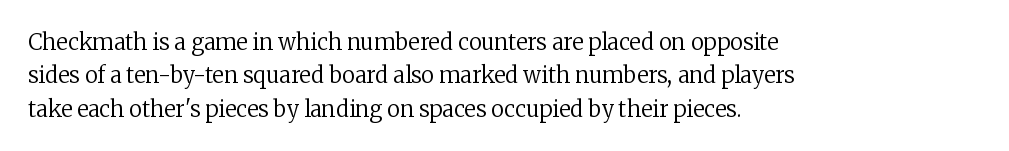
Summary of vertical rhythm: regular, with standard interline spacing. No extra ink here — the face is not bold. Quick note: not italic, upright. Horizontal alignment here is leftward, the default for most running prose.
